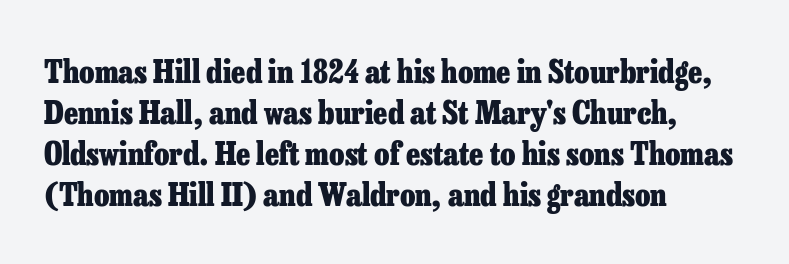
{"serif": "yes", "italic": "no", "bold": "yes", "weight": "heavy", "width": "normal", "stroke_contrast": "low", "x_height": "medium", "monospaced": "no", "underline": "no", "align": "left", "line_spacing": "normal", "line_spacing_ratio": 1.32, "letter_spacing": "normal", "letter_spacing_em": 0.0, "glyph_px": 31}
